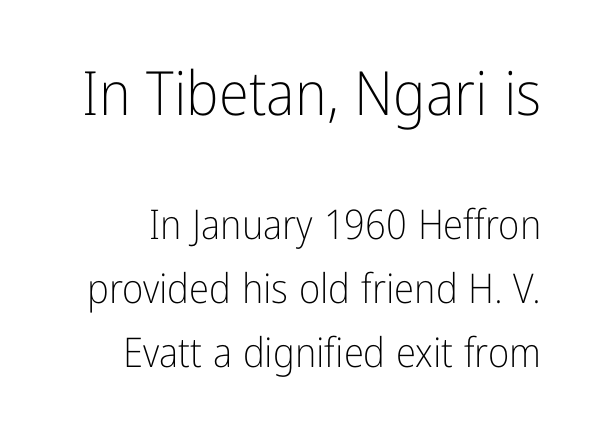
Q: Is the text bold? A: No.
Q: Is the text italic (slanted)? A: No, it is upright.
Q: Is the typeface a serif or a sans-serif typeface? A: Sans-serif.
Q: Is the text underlined? A: No.
Q: Is the spacing between letters normal or unusually wide? A: Normal.
Q: Is the spacing between lines tight, normal or loose? A: Normal.
Q: Which block of text is set in a larger size, the first (top) or the second (bottom)? A: The first (top) one.
Q: Width (condensed, normal, or wide)? A: Condensed.
Q: Stroke contrast? A: Low.
Q: x-height? A: Medium.
Q: Monospaced? A: No.
